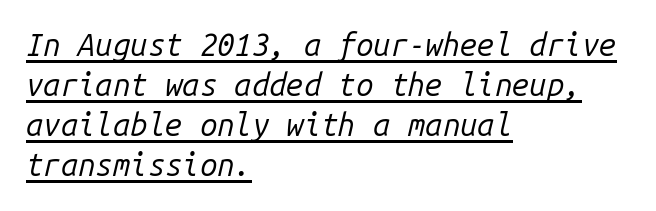
The image shows 31 px regular-weight type, italic (leaning right), monospaced; set left-aligned, normal line spacing (1.29x), normal letter spacing, underlined; low stroke contrast and a medium x-height.
